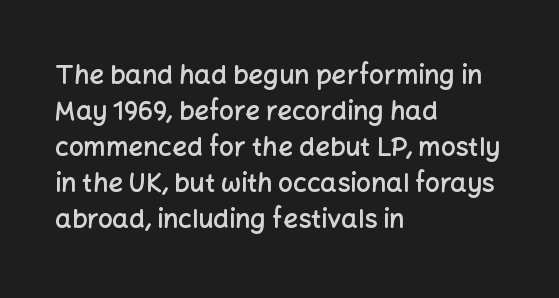
{"italic": "no", "bold": "semi", "underline": "no", "align": "left", "line_spacing": "normal", "line_spacing_ratio": 1.38, "letter_spacing": "normal", "letter_spacing_em": 0.0, "glyph_px": 26}
